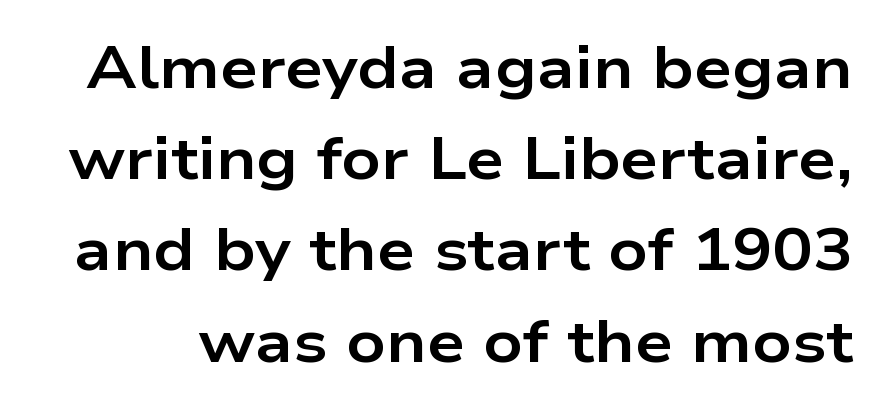
Q: Is the text bold? A: Yes.
Q: Is the text italic (slanted)? A: No, it is upright.
Q: Is the typeface a serif or a sans-serif typeface? A: Sans-serif.
Q: Is the text underlined? A: No.
Q: Is the spacing between letters normal or unusually wide? A: Normal.
Q: Is the spacing between lines tight, normal or loose? A: Normal.
Q: Width (condensed, normal, or wide)? A: Wide.
Q: Stroke contrast? A: Low.
Q: x-height? A: Medium.
Q: Monospaced? A: No.
